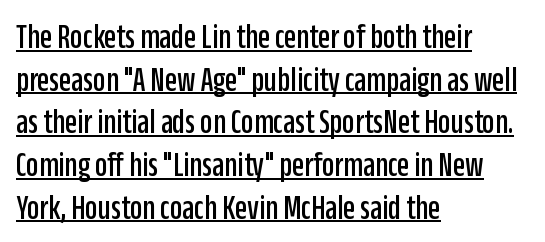
The image shows 35 px condensed sans-serif type, upright; set left-aligned, line spacing 1.22x, normal letter spacing, underlined; low stroke contrast and a large x-height.
